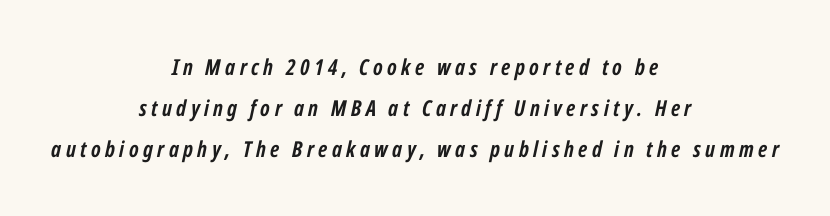
The image shows 22 px bold type, italic (leaning right); set centered, line spacing 1.87x, unusually wide letter spacing (+0.2 em), not underlined.
